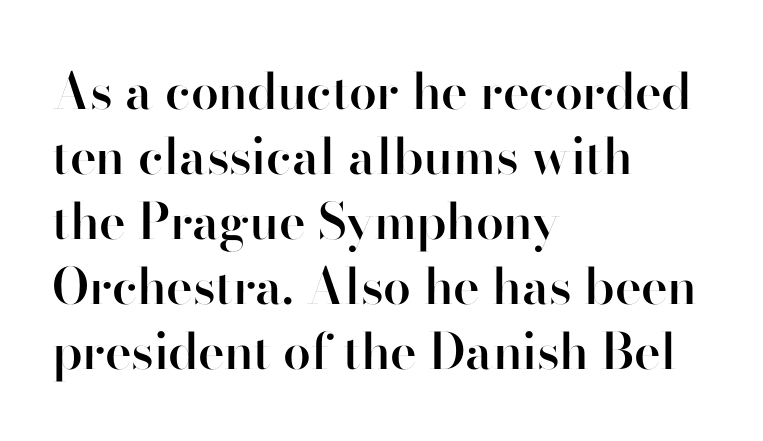
Q: Is the text bold? A: Semi-bold.
Q: Is the text italic (slanted)? A: No, it is upright.
Q: Is the typeface a serif or a sans-serif typeface? A: Sans-serif.
Q: Is the text underlined? A: No.
Q: How is the paragraph aligned? A: Left-aligned.
Q: Is the spacing between letters normal or unusually wide? A: Normal.
Q: Is the spacing between lines tight, normal or loose? A: Normal.
Q: Width (condensed, normal, or wide)? A: Normal.
Q: Stroke contrast? A: High.
Q: x-height? A: Small.
Q: Monospaced? A: No.
